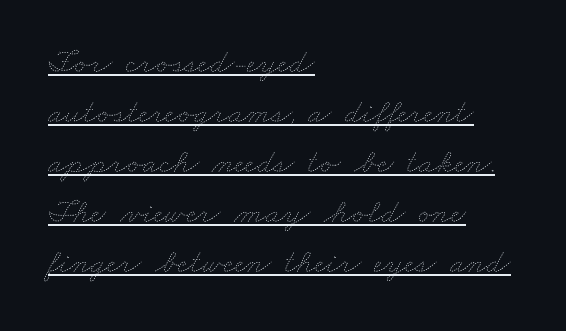
The image shows 34 px thin, wide type; set left-aligned, normal line spacing (1.47x), normal letter spacing, underlined; low stroke contrast and a small x-height.
